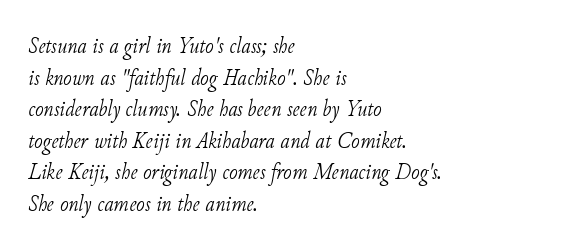
{"italic": "yes", "lean": "right", "slant_degrees": 11, "bold": "no", "underline": "no", "align": "left", "line_spacing": "normal", "line_spacing_ratio": 1.37, "letter_spacing": "normal", "letter_spacing_em": 0.0, "glyph_px": 23}
